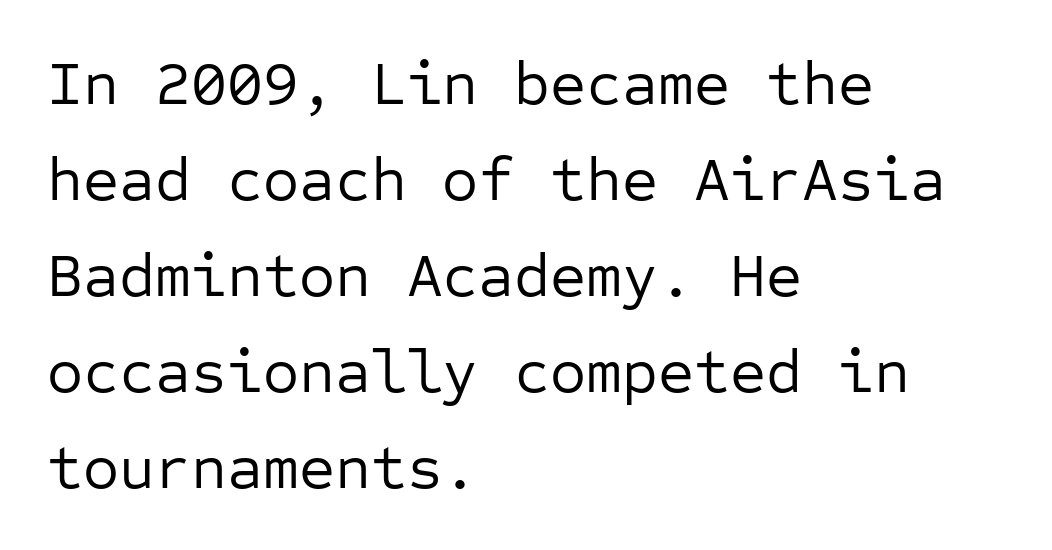
{"serif": "no", "italic": "no", "bold": "no", "weight": "regular", "width": "normal", "stroke_contrast": "low", "x_height": "medium", "monospaced": "yes", "underline": "no", "align": "left", "line_spacing": "normal", "line_spacing_ratio": 1.55, "letter_spacing": "normal", "letter_spacing_em": 0.0, "glyph_px": 62}
